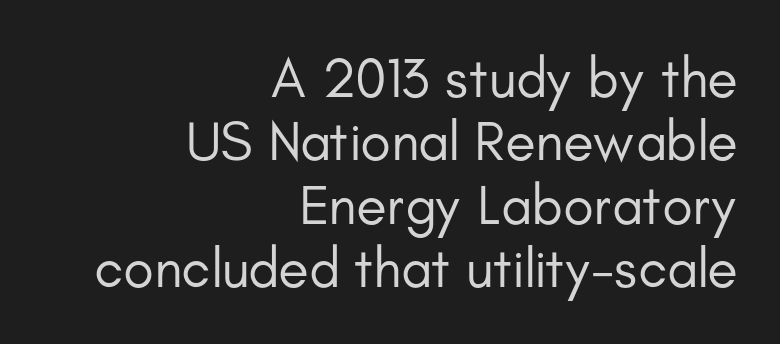
{"serif": "no", "italic": "no", "bold": "no", "weight": "regular", "width": "normal", "stroke_contrast": "low", "x_height": "small", "monospaced": "no", "underline": "no", "align": "right", "line_spacing": "tight", "line_spacing_ratio": 1.13, "letter_spacing": "normal", "letter_spacing_em": 0.0, "glyph_px": 56}
